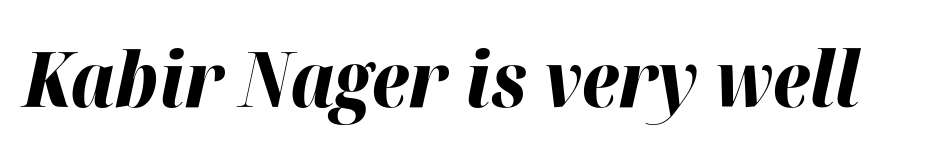
The image shows 77 px bold type, italic (leaning right); set normal letter spacing, not underlined; high stroke contrast and a medium x-height.
